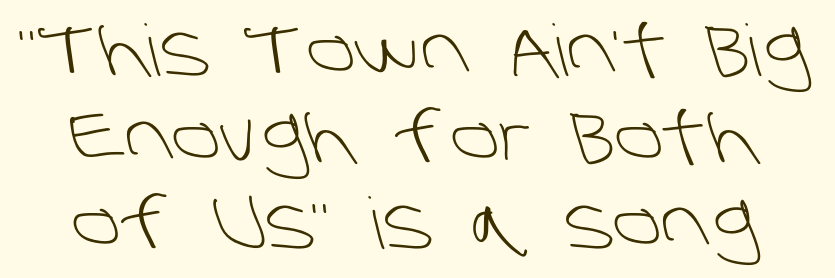
{"serif": "no", "bold": "no", "weight": "light", "width": "normal", "stroke_contrast": "low", "x_height": "large", "monospaced": "no", "underline": "no", "line_spacing_ratio": 1.22, "letter_spacing": "normal", "letter_spacing_em": 0.0, "glyph_px": 71}
